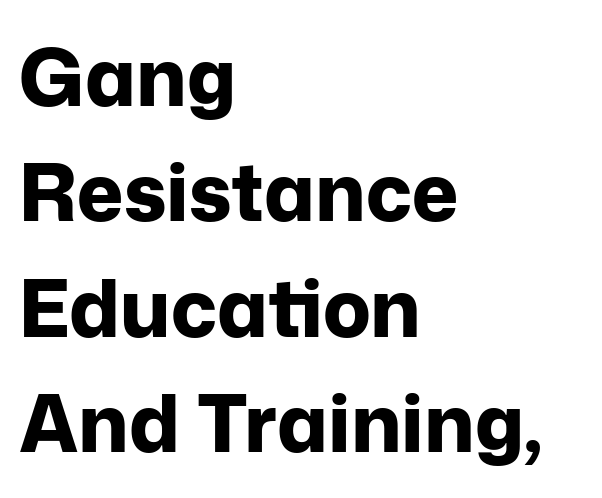
The image shows 79 px bold sans-serif type, upright; set left-aligned, normal line spacing (1.46x), normal letter spacing, not underlined; low stroke contrast and a medium x-height.
